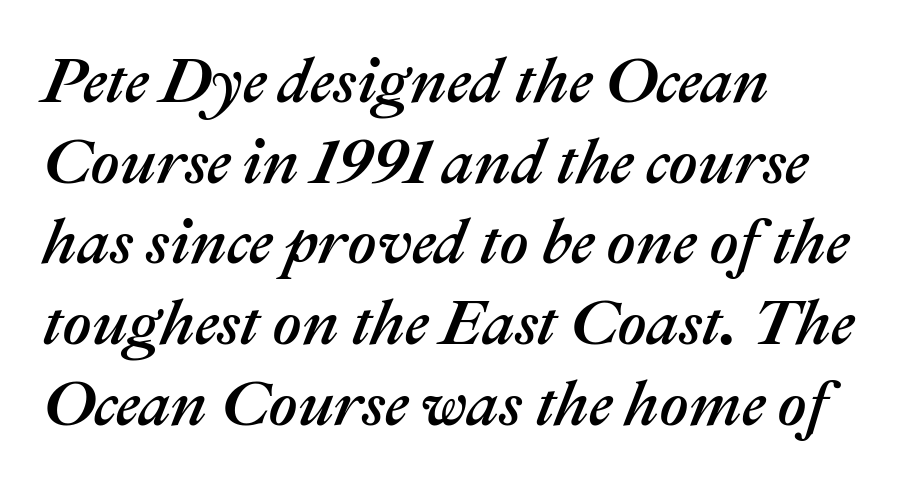
The image shows 63 px text type, italic (leaning right); set left-aligned, normal line spacing (1.28x), normal letter spacing, not underlined; medium stroke contrast and a medium x-height.
